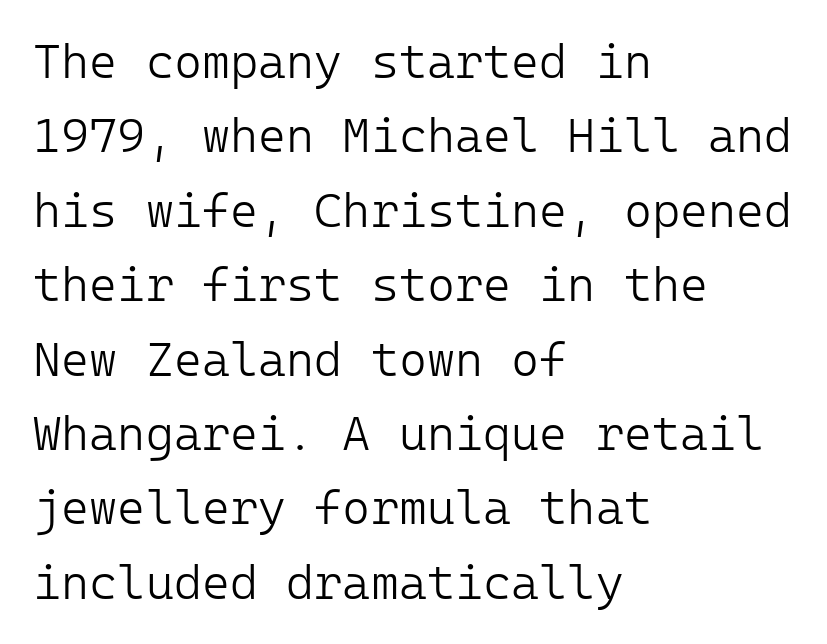
The image shows 48 px light sans-serif type, upright; set left-aligned, normal line spacing (1.55x), normal letter spacing, not underlined; low stroke contrast and a medium x-height.
